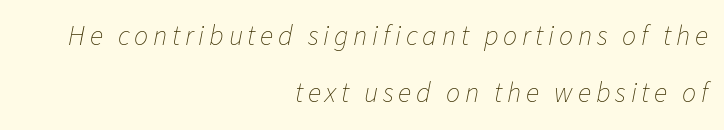
Q: Is the text bold? A: No.
Q: Is the text italic (slanted)? A: Yes, it leans right by about 11 degrees.
Q: Is the text underlined? A: No.
Q: How is the paragraph aligned? A: Right-aligned.
Q: Is the spacing between lines tight, normal or loose? A: Loose.
Q: Width (condensed, normal, or wide)? A: Normal.
Q: Stroke contrast? A: Low.
Q: x-height? A: Medium.
Q: Monospaced? A: No.
